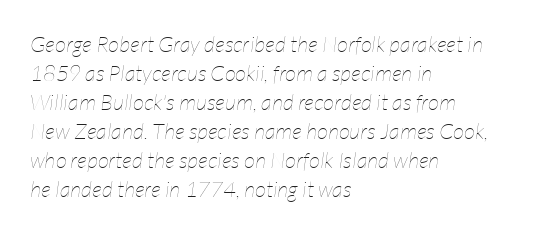
The image shows 22 px text type, italic (leaning right); set left-aligned, normal line spacing (1.32x), normal letter spacing, not underlined.
